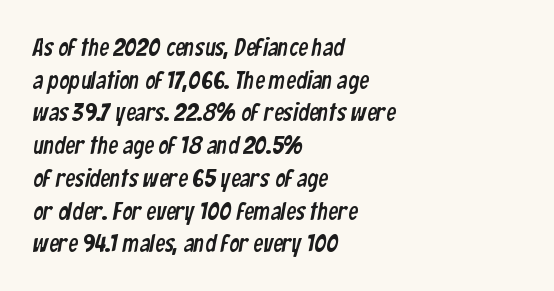
{"underline": "no", "align": "left", "line_spacing": "normal", "line_spacing_ratio": 1.31, "letter_spacing": "normal", "letter_spacing_em": 0.0, "glyph_px": 25}
